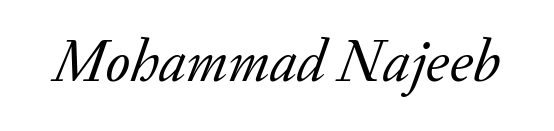
The image shows 60 px regular-weight serif type, italic (leaning right); set normal letter spacing, not underlined; low stroke contrast and a small x-height.
